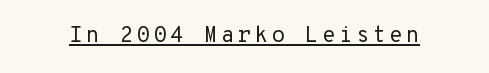
{"italic": "no", "bold": "no", "underline": "yes", "glyph_px": 22}
